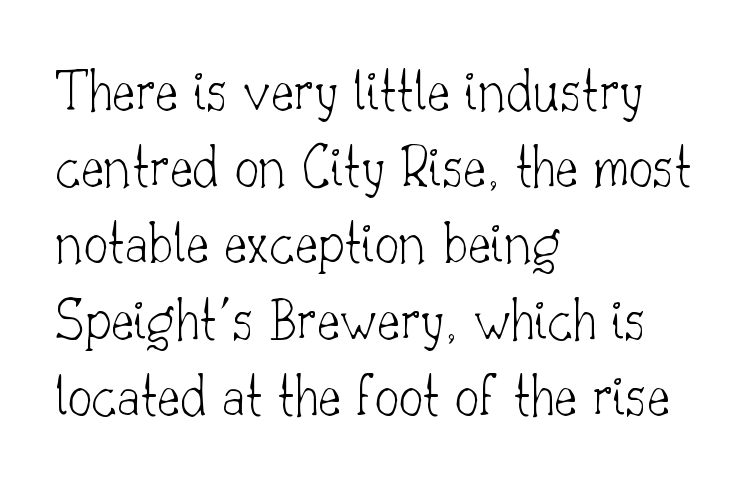
{"serif": "yes", "italic": "no", "bold": "no", "weight": "thin", "width": "normal", "stroke_contrast": "low", "x_height": "small", "monospaced": "no", "underline": "no", "align": "left", "line_spacing": "normal", "line_spacing_ratio": 1.25, "letter_spacing": "normal", "letter_spacing_em": 0.0, "glyph_px": 61}
